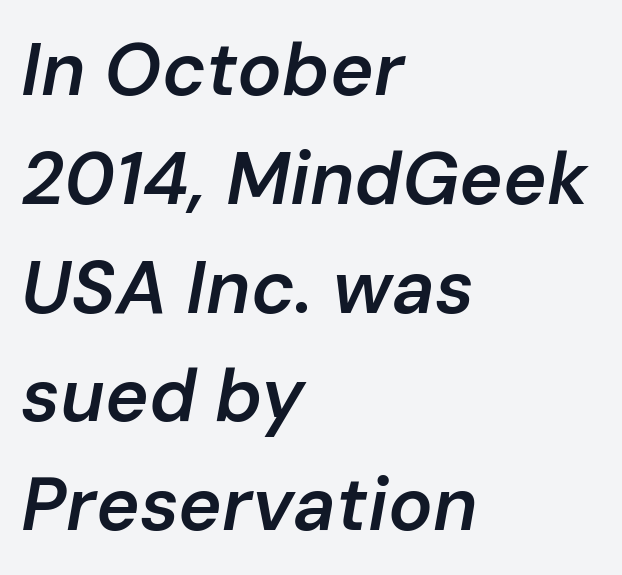
{"italic": "yes", "lean": "right", "slant_degrees": 10, "bold": "semi", "weight": "semibold", "width": "normal", "stroke_contrast": "low", "x_height": "medium", "monospaced": "no", "underline": "no", "align": "left", "line_spacing": "normal", "line_spacing_ratio": 1.47, "letter_spacing": "normal", "letter_spacing_em": 0.0, "glyph_px": 74}
